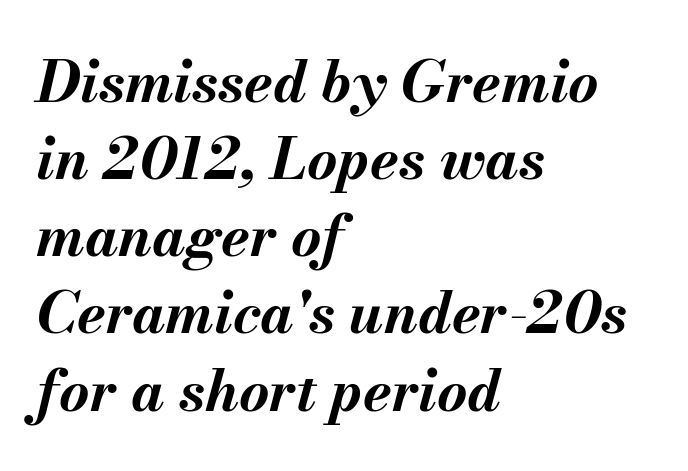
The font is running at its bold setting. The string is rendered with underlining switched off. In CSS terms this would be text-align: left. Vertically, the passage feels balanced, rows spaced as you'd expect. The face used here is proportionally spaced, like ordinary book or web type. Standard letterfit; no display-style spreading of the glyphs.
